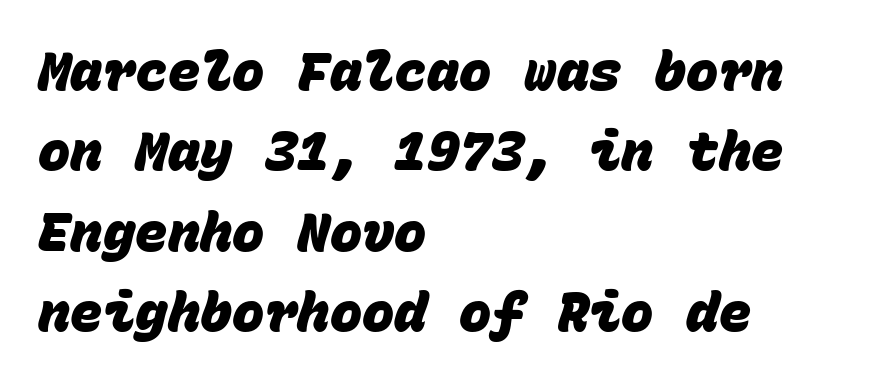
Q: Is the text bold? A: Yes.
Q: Is the typeface a serif or a sans-serif typeface? A: Sans-serif.
Q: Is the text underlined? A: No.
Q: How is the paragraph aligned? A: Left-aligned.
Q: Is the spacing between letters normal or unusually wide? A: Normal.
Q: Is the spacing between lines tight, normal or loose? A: Normal.
Q: Width (condensed, normal, or wide)? A: Normal.
Q: Stroke contrast? A: Low.
Q: x-height? A: Large.
Q: Monospaced? A: Yes.
